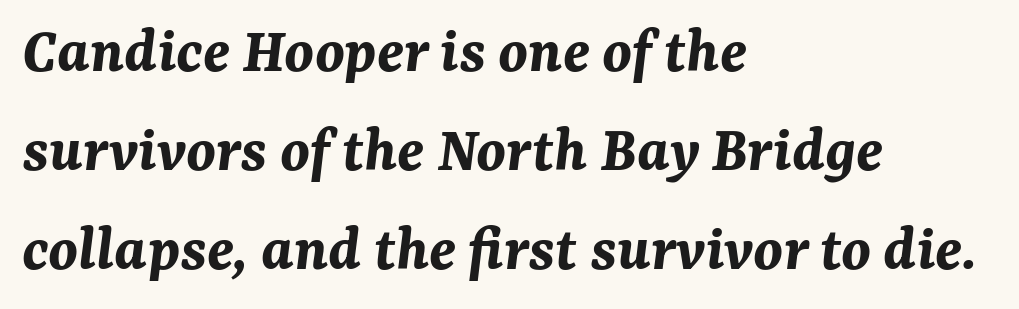
{"italic": "yes", "lean": "right", "slant_degrees": 7, "bold": "yes", "weight": "bold", "width": "normal", "stroke_contrast": "medium", "x_height": "medium", "monospaced": "no", "underline": "no", "align": "left", "line_spacing": "normal", "line_spacing_ratio": 1.5, "letter_spacing": "normal", "letter_spacing_em": 0.0, "glyph_px": 66}
